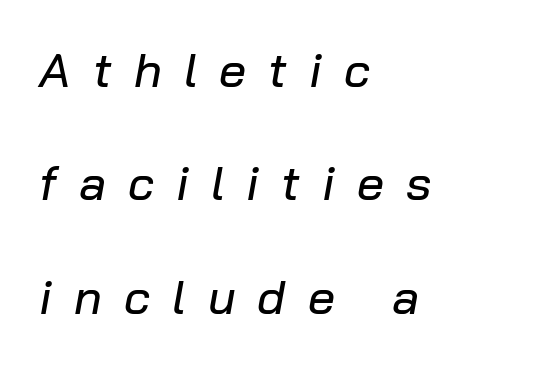
Lines of text with bare space underneath. Alignment: flush left. These lines stand farther apart than default settings would place them. Here the glyphs are tracked loosely, breaking word shapes into spaced letters.
